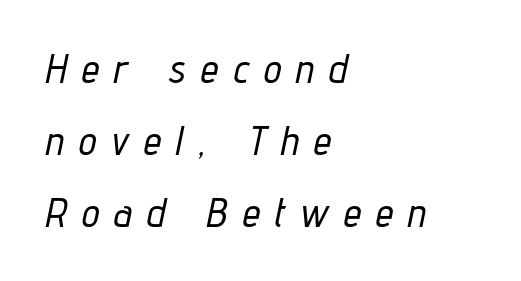
The image shows 40 px condensed type, italic (leaning right); set left-aligned, line spacing 1.8x, unusually wide letter spacing (+0.38 em), not underlined; low stroke contrast and a medium x-height.
